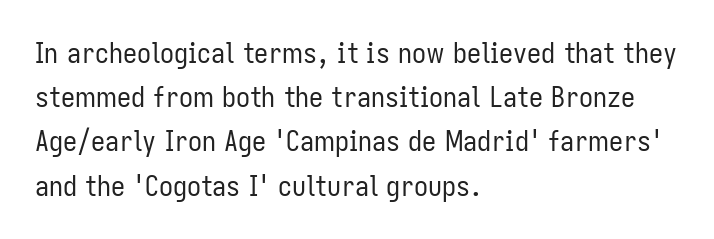
Vertical stems look standard width or narrower in stroke. This block has exactly the height ordinary leading produces. Serif or sans? Sans — the stroke terminals are bare. All the whitespace from short lines collects on the right. Proportional: the letters do not fall into vertical columns.
